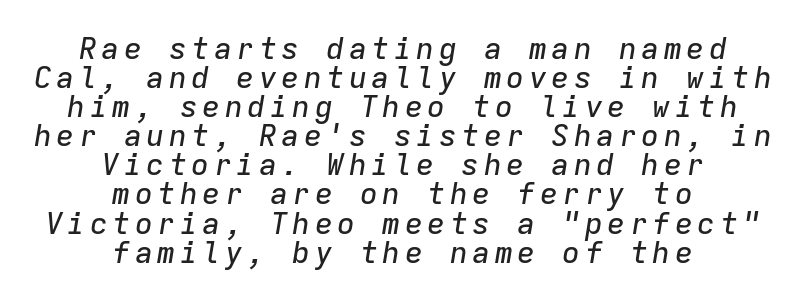
The passage shown is not underscored anywhere. Where is the straight margin? There isn't one; the lines are centered. The designer dialed line spacing down below the default. The face used here has a pronounced slope to its letters.
